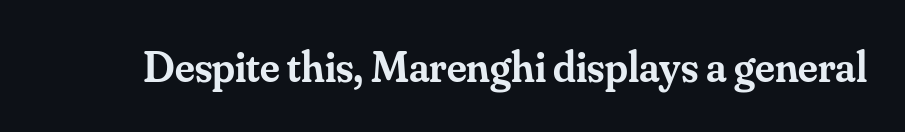
The image shows 44 px semibold serif type, upright; set normal letter spacing, not underlined; medium stroke contrast and a small x-height.
